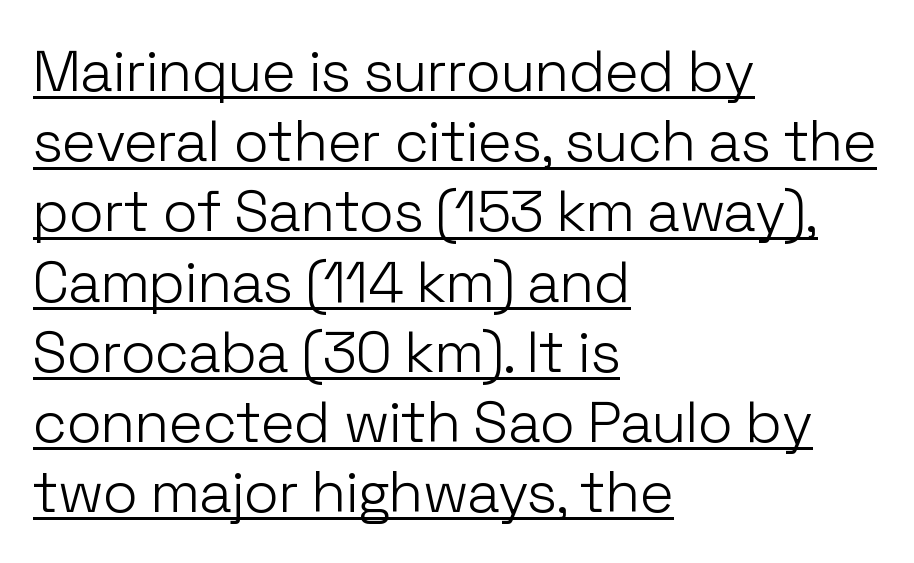
Spacing verdict: proportional, widths tailored to each character. Every row of glyphs begins at an identical x-position on the left. Upright lettering throughout. In terms of letterspacing, this is plain default setting. Check where the strokes stop: nothing finishes them off — pure sans. The weight tops out at a normal text grade.
